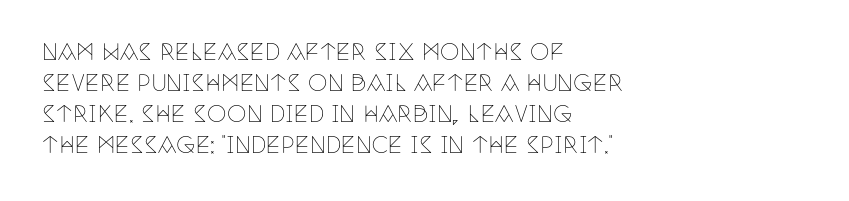
The image shows 22 px text type, upright; set left-aligned, normal line spacing (1.41x), normal letter spacing, not underlined.
